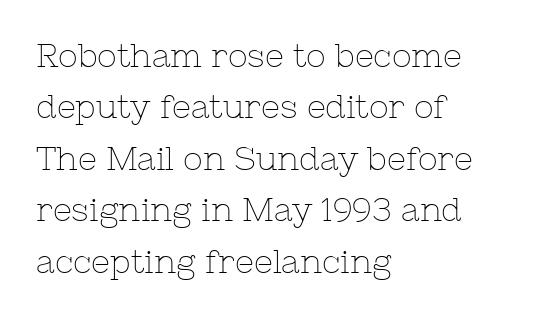
Letters rest on an invisible, unmarked baseline. Which margin do the lines hug? The left one — the right edge is uneven. The passage shown is typed in a proportional face where columns would drift. No heavy texture on the line: the type isn't bold.
